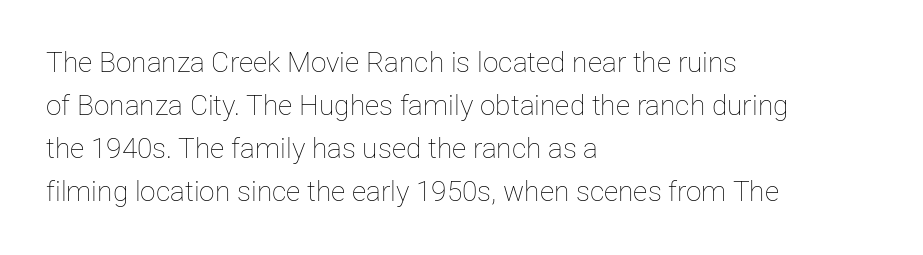
The typesetter chose a ragged-right arrangement here. The face used here is proportionally spaced, like ordinary book or web type. Posture: vertical. Stroke thickness stays within the range of a standard reading face or lighter. Rule under the text: the space is simply empty.
